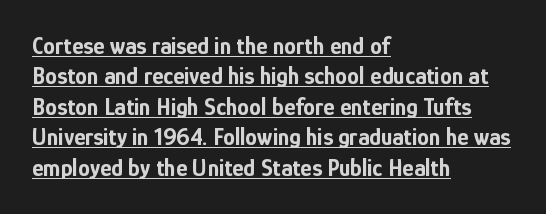
Q: Is the text bold? A: Yes.
Q: Is the text italic (slanted)? A: No, it is upright.
Q: Is the text underlined? A: Yes.
Q: How is the paragraph aligned? A: Left-aligned.
Q: Is the spacing between letters normal or unusually wide? A: Normal.
Q: Is the spacing between lines tight, normal or loose? A: Normal.
